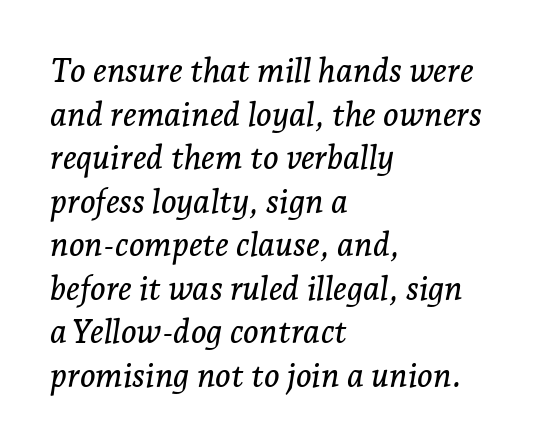
Q: Is the text italic (slanted)? A: Yes, it leans right by about 7 degrees.
Q: Is the typeface a serif or a sans-serif typeface? A: Serif.
Q: Is the text underlined? A: No.
Q: How is the paragraph aligned? A: Left-aligned.
Q: Is the spacing between letters normal or unusually wide? A: Normal.
Q: Is the spacing between lines tight, normal or loose? A: Normal.
Q: Width (condensed, normal, or wide)? A: Normal.
Q: Stroke contrast? A: Low.
Q: x-height? A: Medium.
Q: Monospaced? A: No.
